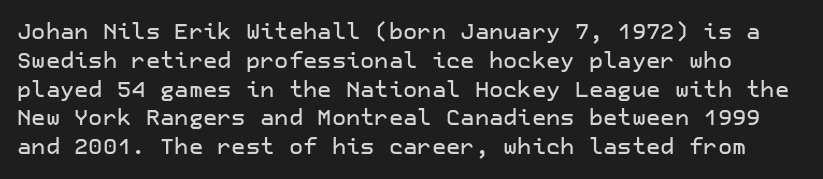
{"italic": "no", "underline": "no", "line_spacing": "normal", "line_spacing_ratio": 1.31, "letter_spacing": "normal", "letter_spacing_em": 0.0, "glyph_px": 22}
